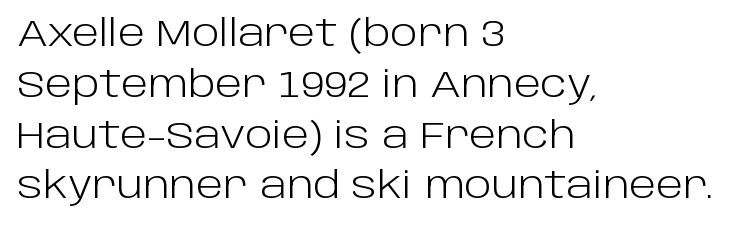
The image shows 36 px light sans-serif type, upright; set left-aligned, normal line spacing (1.41x), normal letter spacing, not underlined; low stroke contrast and a large x-height.
